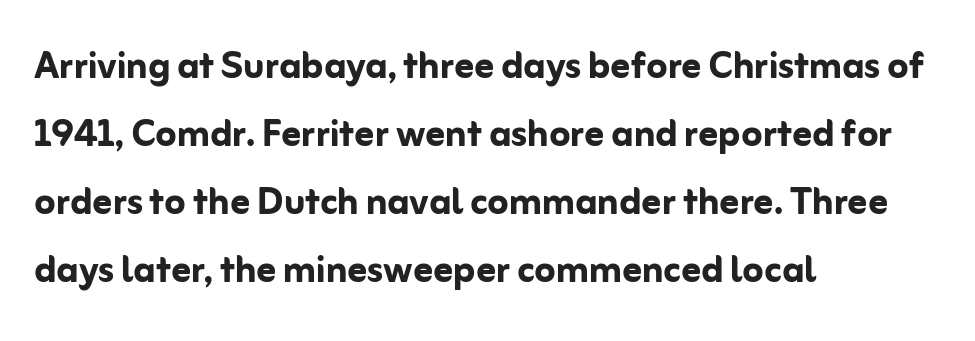
The image shows 48 px semibold sans-serif type, upright; set left-aligned, normal line spacing (1.42x), normal letter spacing, not underlined; low stroke contrast and a medium x-height.
